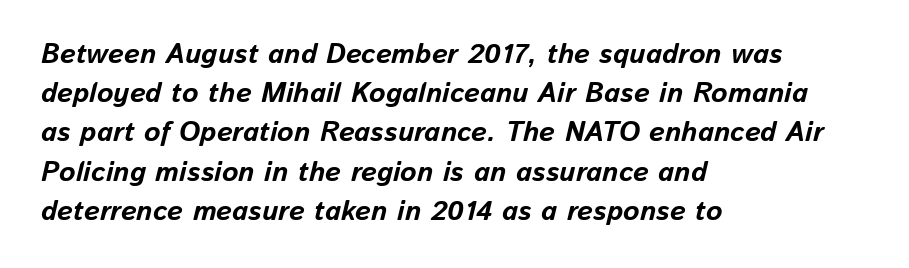
Q: Is the text bold? A: Yes.
Q: Is the text italic (slanted)? A: Yes, it leans right by about 13 degrees.
Q: Is the text underlined? A: No.
Q: How is the paragraph aligned? A: Left-aligned.
Q: Is the spacing between letters normal or unusually wide? A: Normal.
Q: Is the spacing between lines tight, normal or loose? A: Normal.
Q: Width (condensed, normal, or wide)? A: Normal.
Q: Stroke contrast? A: Low.
Q: x-height? A: Medium.
Q: Monospaced? A: No.
